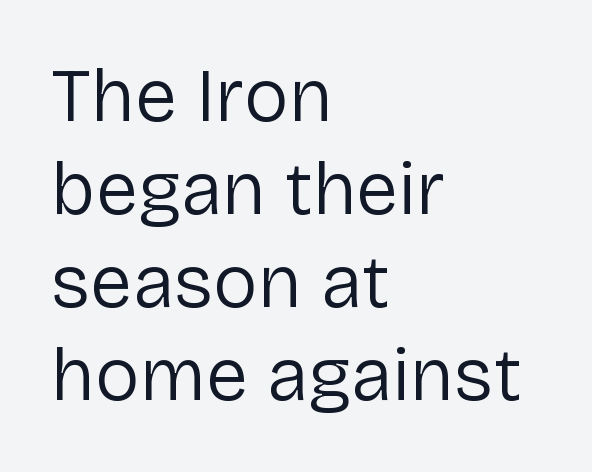
Tall strokes in this sample are plumb rather than angled. Looks like regular typesetting: each glyph gets only the width it needs. The weight tops out at a normal text grade. The passage shown is typeset with a sans-serif family.
